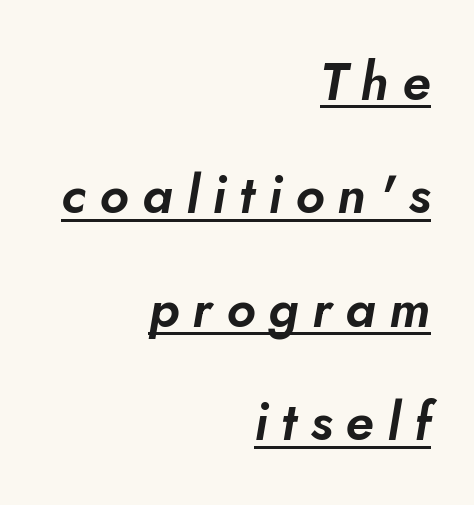
Vertical spacing — loose. Italic? Definitely — the glyphs are oblique. Looks like regular typesetting: each glyph gets only the width it needs. Does a line run under the words? Yes, clearly.
